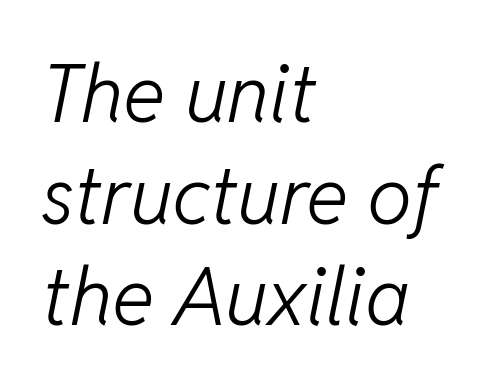
Q: Is the text bold? A: No.
Q: Is the text italic (slanted)? A: Yes, it leans right by about 11 degrees.
Q: Is the text underlined? A: No.
Q: How is the paragraph aligned? A: Left-aligned.
Q: Is the spacing between letters normal or unusually wide? A: Normal.
Q: Is the spacing between lines tight, normal or loose? A: Normal.
Q: Width (condensed, normal, or wide)? A: Normal.
Q: Stroke contrast? A: Low.
Q: x-height? A: Medium.
Q: Monospaced? A: No.
